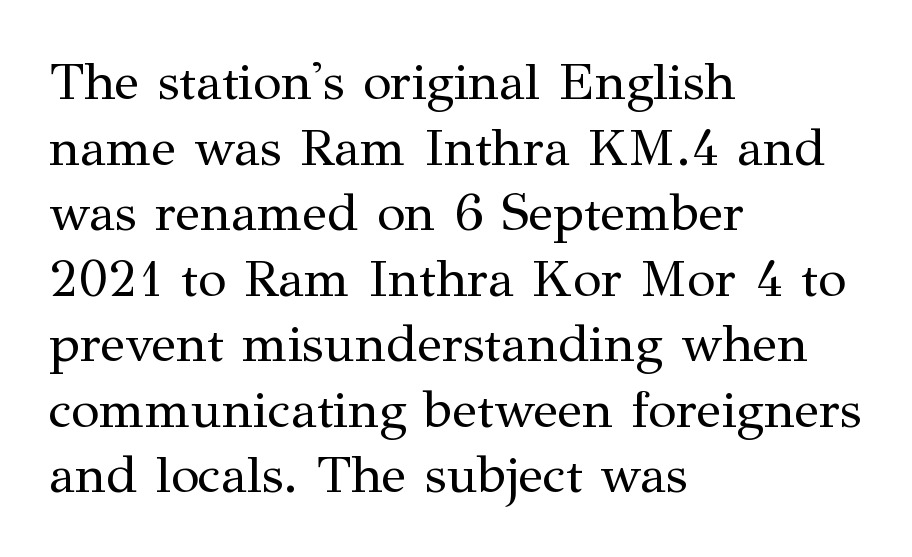
Caption: multi-line text, flush left, ragged right. The characters are drawn with everyday or finer stroke widths. The type family on display is of the serif kind. The specimen omits any rule beneath the text block's lines.
